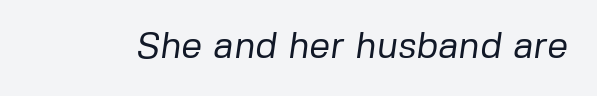
{"serif": "no", "bold": "no", "weight": "regular", "width": "normal", "stroke_contrast": "low", "x_height": "medium", "monospaced": "no", "underline": "no", "letter_spacing": "normal", "letter_spacing_em": 0.0, "glyph_px": 37}
